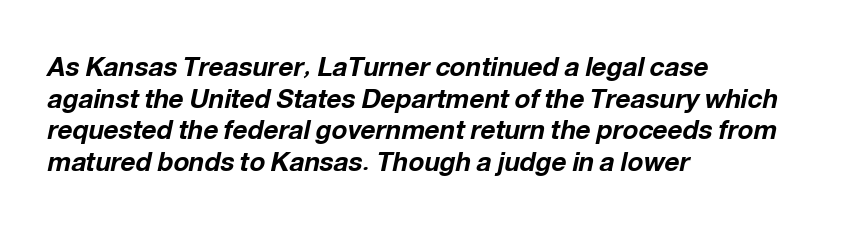
{"italic": "yes", "lean": "right", "slant_degrees": 12, "bold": "yes", "underline": "no", "align": "left", "line_spacing_ratio": 1.22, "letter_spacing": "normal", "letter_spacing_em": 0.0, "glyph_px": 26}
